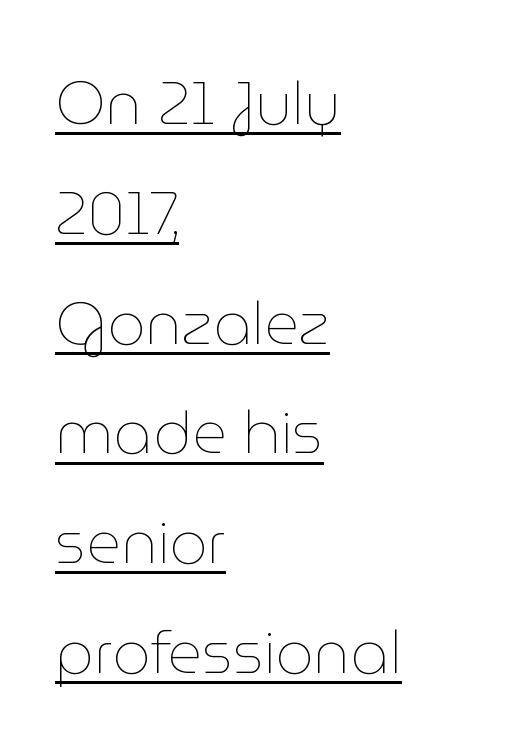
The type is set solid horizontally, with unmodified tracking. The weight would be labelled regular, book, light, or lighter still. Compared with a centered layout, this one pins lines to the left instead. Every word sits above its own underline. Style check: upright.
